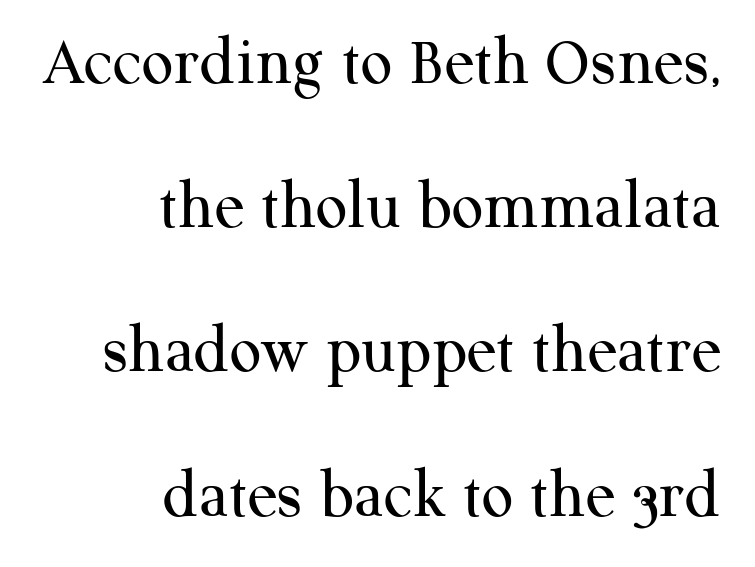
{"serif": "yes", "italic": "no", "bold": "no", "weight": "regular", "width": "normal", "stroke_contrast": "medium", "x_height": "medium", "monospaced": "no", "underline": "no", "align": "right", "line_spacing": "loose", "line_spacing_ratio": 2.06, "letter_spacing": "normal", "letter_spacing_em": 0.0, "glyph_px": 70}
